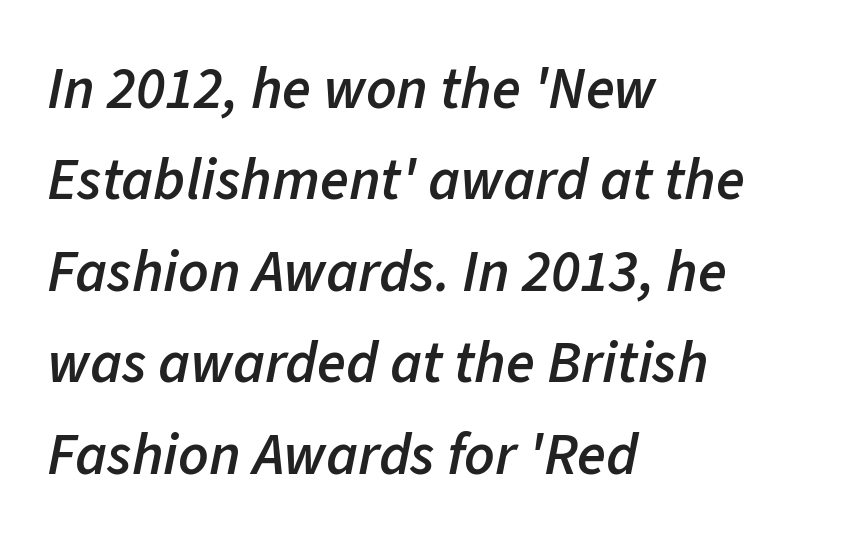
Q: Is the text bold? A: Semi-bold.
Q: Is the text italic (slanted)? A: Yes, it leans right by about 11 degrees.
Q: Is the text underlined? A: No.
Q: How is the paragraph aligned? A: Left-aligned.
Q: Is the spacing between letters normal or unusually wide? A: Normal.
Q: Is the spacing between lines tight, normal or loose? A: Normal.
Q: Width (condensed, normal, or wide)? A: Normal.
Q: Stroke contrast? A: Low.
Q: x-height? A: Medium.
Q: Monospaced? A: No.
